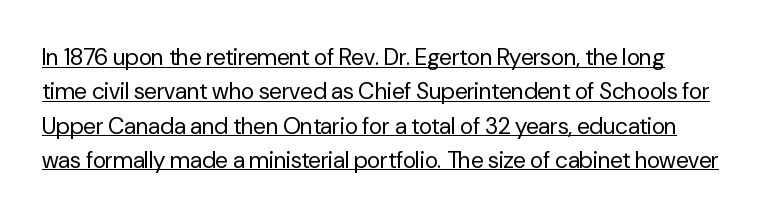
Q: Is the text bold? A: No.
Q: Is the text italic (slanted)? A: No, it is upright.
Q: Is the text underlined? A: Yes.
Q: How is the paragraph aligned? A: Left-aligned.
Q: Is the spacing between letters normal or unusually wide? A: Normal.
Q: Is the spacing between lines tight, normal or loose? A: Normal.
